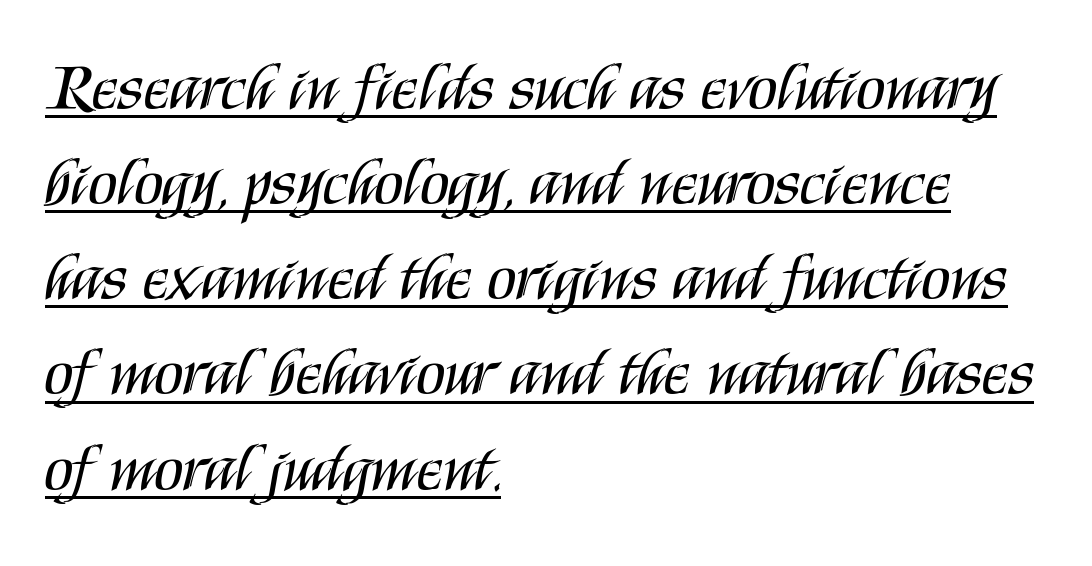
The typesetting does not lean heavy: it is not bold. The string is rendered with underlining switched on. Leading: standard. Words appear dense and cohesive because spacing is normal.
